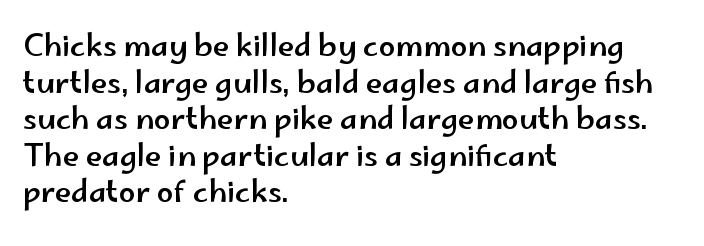
Q: Is the text italic (slanted)? A: No, it is upright.
Q: Is the typeface a serif or a sans-serif typeface? A: Sans-serif.
Q: Is the text underlined? A: No.
Q: How is the paragraph aligned? A: Left-aligned.
Q: Is the spacing between letters normal or unusually wide? A: Normal.
Q: Width (condensed, normal, or wide)? A: Wide.
Q: Stroke contrast? A: Low.
Q: x-height? A: Small.
Q: Monospaced? A: No.
